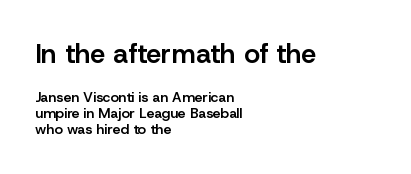
The image shows 27 px text type, upright; set left-aligned, tight line spacing (1.13x), normal letter spacing, not underlined; the first (top) block is 1.93x larger.
